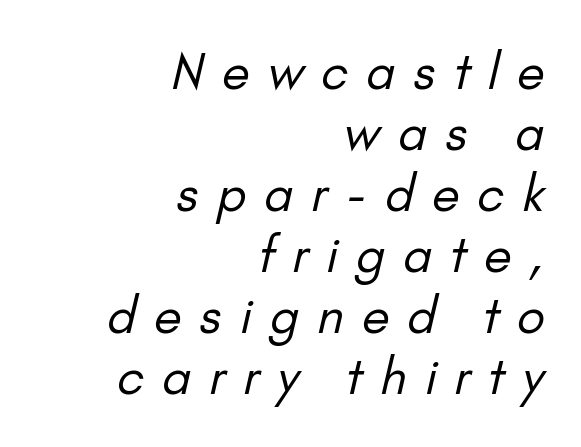
The rendering uses natural spacing where letterforms have individual widths. Only glyphs here, with clear space below each row. Is the stroke heavy? The answer is a plain regular-or-lighter. Note: no serifs on the glyphs. These lines stack with their right ends in a neat column. The passage shown has open, widely tracked lettering throughout.
